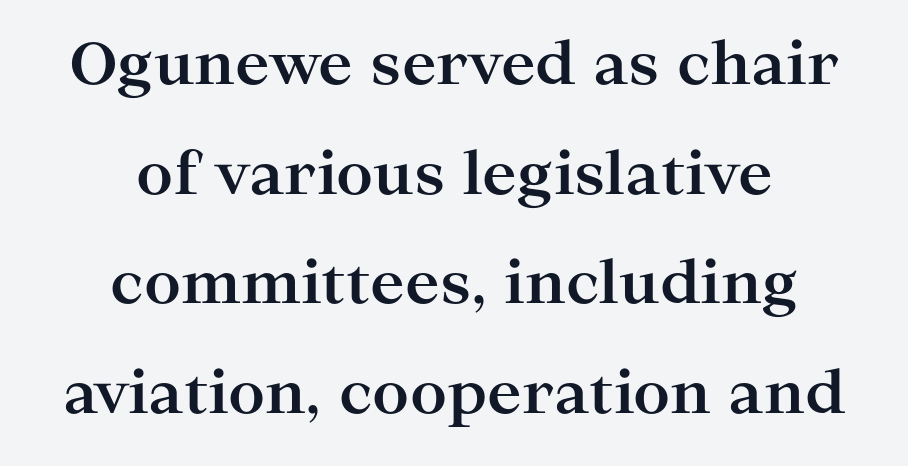
Q: Is the text bold? A: Yes.
Q: Is the text italic (slanted)? A: No, it is upright.
Q: Is the typeface a serif or a sans-serif typeface? A: Serif.
Q: Is the text underlined? A: No.
Q: How is the paragraph aligned? A: Centered.
Q: Is the spacing between letters normal or unusually wide? A: Normal.
Q: Width (condensed, normal, or wide)? A: Wide.
Q: Stroke contrast? A: High.
Q: x-height? A: Medium.
Q: Monospaced? A: No.
